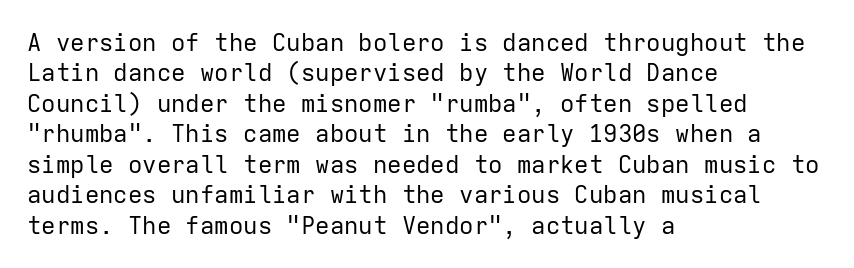
The image shows 24 px text type, upright; set left-aligned, normal line spacing (1.27x), normal letter spacing, not underlined.
